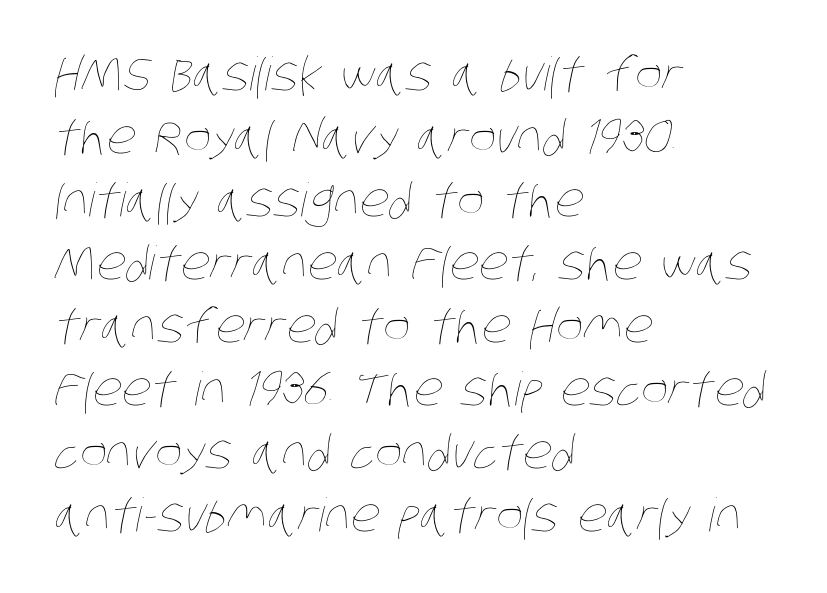
Q: Is the text bold? A: No.
Q: Is the text underlined? A: No.
Q: How is the paragraph aligned? A: Left-aligned.
Q: Is the spacing between letters normal or unusually wide? A: Normal.
Q: Is the spacing between lines tight, normal or loose? A: Normal.
Q: Width (condensed, normal, or wide)? A: Condensed.
Q: Stroke contrast? A: Low.
Q: x-height? A: Large.
Q: Monospaced? A: No.
